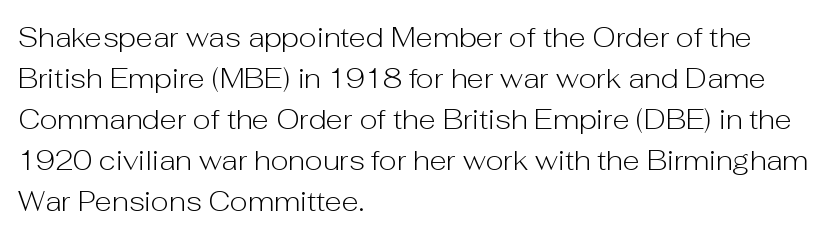
Q: Is the text bold? A: No.
Q: Is the text italic (slanted)? A: No, it is upright.
Q: Is the typeface a serif or a sans-serif typeface? A: Sans-serif.
Q: Is the text underlined? A: No.
Q: How is the paragraph aligned? A: Left-aligned.
Q: Is the spacing between letters normal or unusually wide? A: Normal.
Q: Is the spacing between lines tight, normal or loose? A: Normal.
Q: Width (condensed, normal, or wide)? A: Normal.
Q: Stroke contrast? A: Low.
Q: x-height? A: Medium.
Q: Monospaced? A: No.
